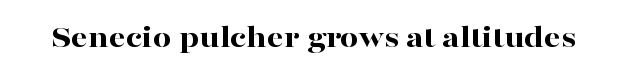
The string is rendered with underlining switched off. Look at the stroke-to-counter ratio: heavy, a bold. A typesetter would call this proportional, since set widths differ per character. Typographically, this falls in the serif category. Italic? Not at all — the glyphs are vertical.
